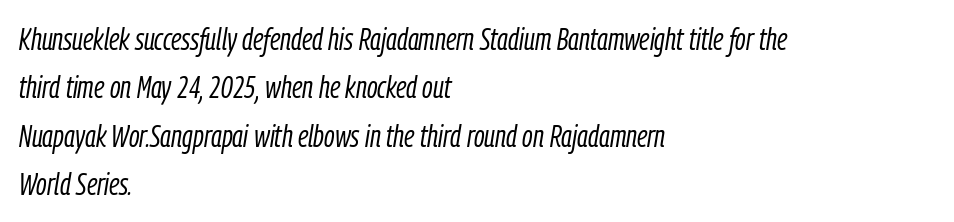
{"italic": "yes", "lean": "right", "slant_degrees": 9, "bold": "no", "weight": "light", "width": "condensed", "stroke_contrast": "low", "x_height": "medium", "monospaced": "no", "underline": "no", "align": "left", "line_spacing": "normal", "line_spacing_ratio": 1.56, "letter_spacing": "normal", "letter_spacing_em": 0.0, "glyph_px": 31}
